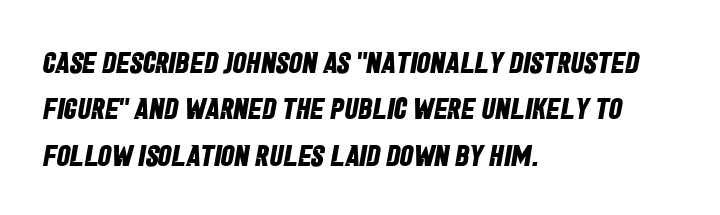
Q: Is the text bold? A: Yes.
Q: Is the typeface a serif or a sans-serif typeface? A: Sans-serif.
Q: Is the text underlined? A: No.
Q: How is the paragraph aligned? A: Left-aligned.
Q: Is the spacing between letters normal or unusually wide? A: Normal.
Q: Is the spacing between lines tight, normal or loose? A: Normal.
Q: Width (condensed, normal, or wide)? A: Condensed.
Q: Stroke contrast? A: Low.
Q: x-height? A: Large.
Q: Monospaced? A: No.
